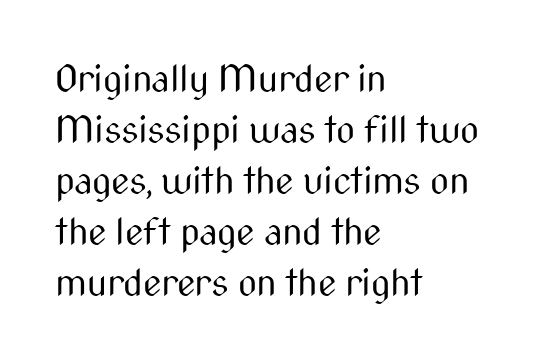
Leftover space on each line is placed entirely after the last word. This is the regular roman posture of the typeface. Clear beneath every line of the passage. Serif or sans? Sans — the stroke terminals are bare.
